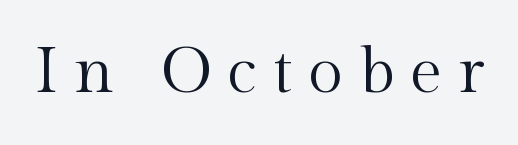
The image shows 64 px regular-weight serif type, upright; set unusually wide letter spacing (+0.25 em), not underlined; a medium x-height.
